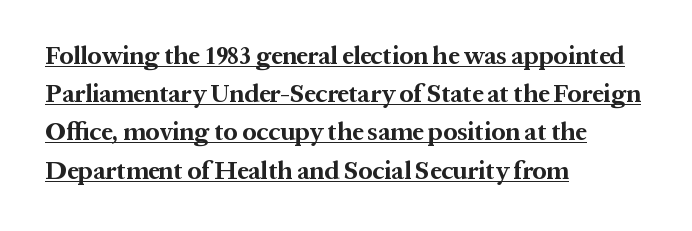
{"italic": "no", "bold": "yes", "underline": "yes", "align": "left", "line_spacing": "normal", "line_spacing_ratio": 1.53, "letter_spacing": "normal", "letter_spacing_em": 0.0, "glyph_px": 25}
